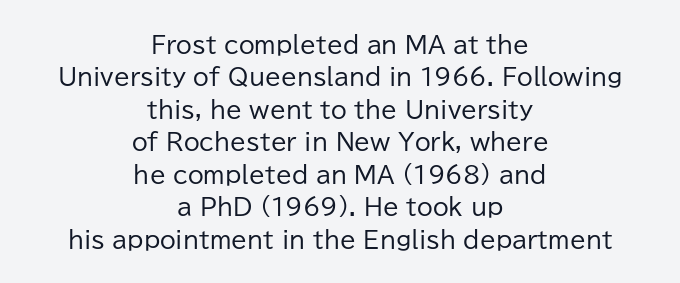
The image shows 23 px text type, upright; set centered, normal line spacing (1.41x), normal letter spacing, not underlined.
